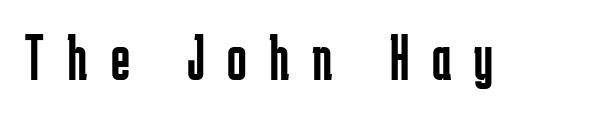
The image shows 65 px regular-weight, condensed sans-serif type, upright; set unusually wide letter spacing (+0.35 em), not underlined; low stroke contrast and a medium x-height.
